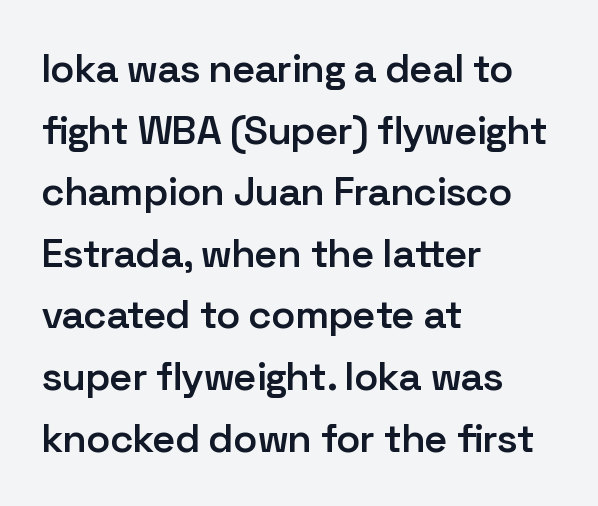
The image shows 40 px semibold sans-serif type, upright; set left-aligned, normal line spacing (1.54x), normal letter spacing, not underlined; low stroke contrast and a medium x-height.
